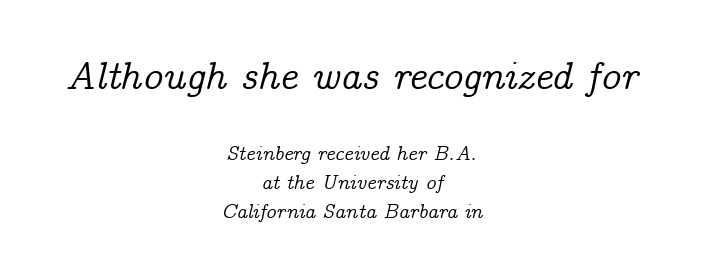
{"serif": "yes", "italic": "yes", "lean": "right", "slant_degrees": 14, "width": "normal", "stroke_contrast": "low", "x_height": "medium", "monospaced": "no", "underline": "no", "align": "center", "line_spacing": "normal", "line_spacing_ratio": 1.45, "letter_spacing": "normal", "letter_spacing_em": 0.0, "larger_block": "first", "size_ratio": 1.95, "glyph_px": 39}
